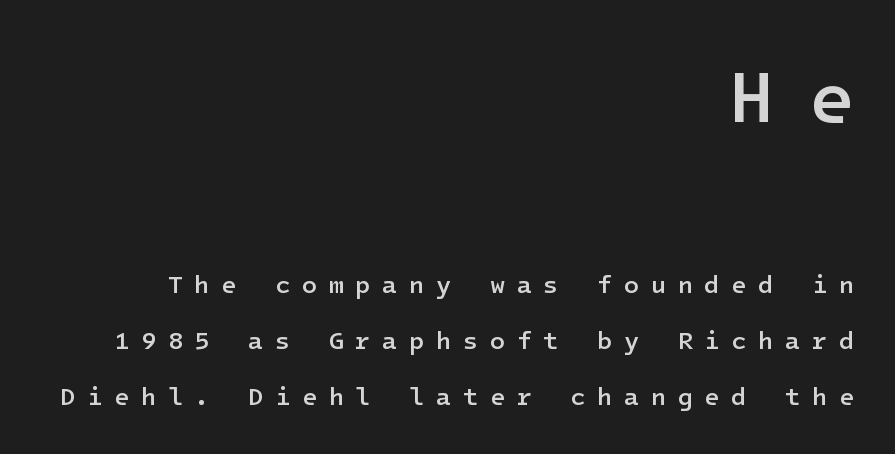
{"serif": "no", "italic": "no", "bold": "semi", "weight": "semibold", "width": "normal", "stroke_contrast": "low", "x_height": "medium", "underline": "no", "align": "right", "line_spacing": "loose", "line_spacing_ratio": 2.23, "letter_spacing": "wide", "letter_spacing_em": 0.46, "larger_block": "first", "size_ratio": 2.96, "glyph_px": 74}
